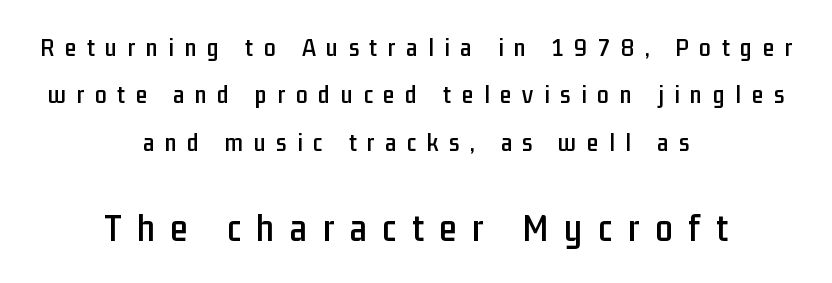
Q: Is the text italic (slanted)? A: No, it is upright.
Q: Is the typeface a serif or a sans-serif typeface? A: Sans-serif.
Q: Is the text underlined? A: No.
Q: How is the paragraph aligned? A: Centered.
Q: Is the spacing between letters normal or unusually wide? A: Unusually wide.
Q: Which block of text is set in a larger size, the first (top) or the second (bottom)? A: The second (bottom) one.
Q: Width (condensed, normal, or wide)? A: Condensed.
Q: Stroke contrast? A: Low.
Q: x-height? A: Medium.
Q: Monospaced? A: No.
